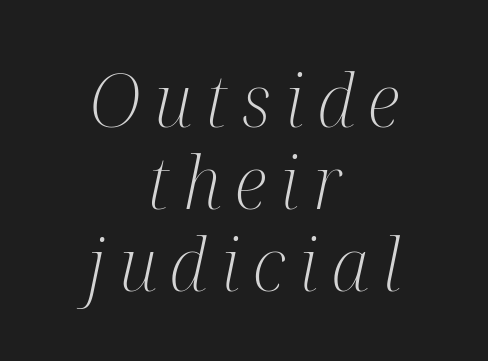
Q: Is the text bold? A: No.
Q: Is the text italic (slanted)? A: Yes, it leans right by about 12 degrees.
Q: Is the typeface a serif or a sans-serif typeface? A: Serif.
Q: Is the text underlined? A: No.
Q: How is the paragraph aligned? A: Centered.
Q: Is the spacing between lines tight, normal or loose? A: Tight.
Q: Width (condensed, normal, or wide)? A: Condensed.
Q: Stroke contrast? A: Medium.
Q: x-height? A: Medium.
Q: Monospaced? A: No.
